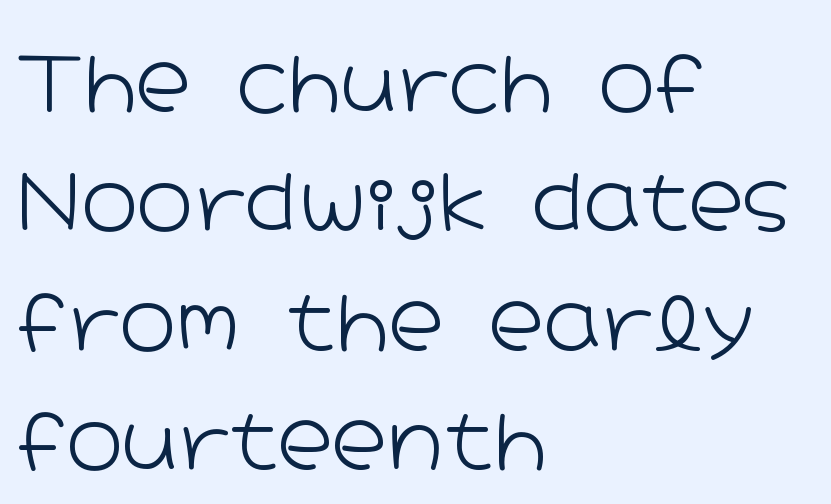
The image shows 77 px light, wide sans-serif type, upright; set left-aligned, normal line spacing (1.55x), normal letter spacing, not underlined; low stroke contrast and a medium x-height.
